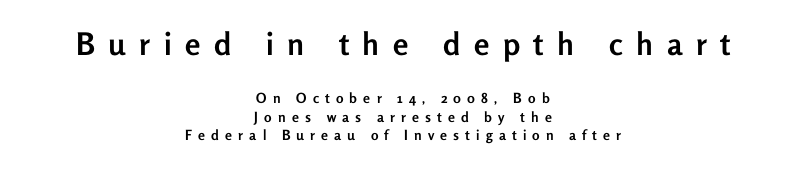
Q: Is the text bold? A: Yes.
Q: Is the text italic (slanted)? A: No, it is upright.
Q: Is the typeface a serif or a sans-serif typeface? A: Sans-serif.
Q: Is the text underlined? A: No.
Q: How is the paragraph aligned? A: Centered.
Q: Is the spacing between letters normal or unusually wide? A: Unusually wide.
Q: Is the spacing between lines tight, normal or loose? A: Normal.
Q: Which block of text is set in a larger size, the first (top) or the second (bottom)? A: The first (top) one.
Q: Width (condensed, normal, or wide)? A: Normal.
Q: Stroke contrast? A: Low.
Q: x-height? A: Medium.
Q: Monospaced? A: No.
